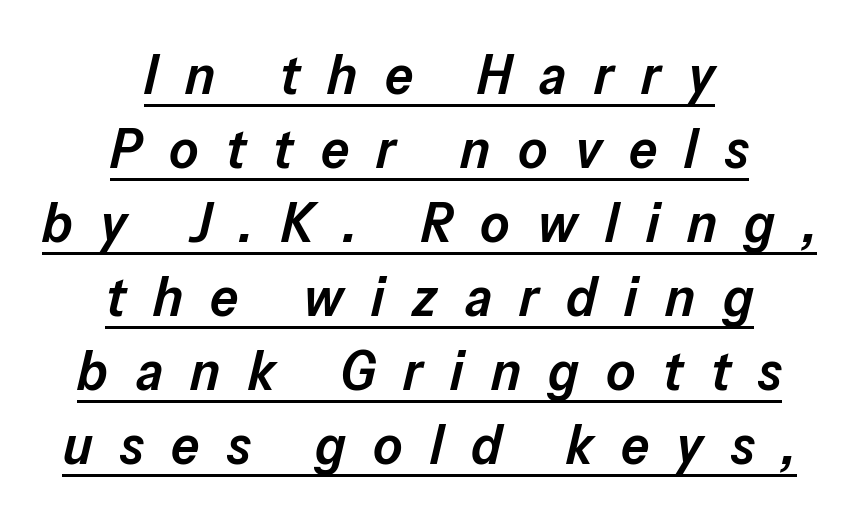
Compared with ordinary roman type, these characters are visibly tilted. This rendering uses center alignment, leaving both contours irregular but symmetric. The designer left line spacing at the default. Is the type bold? Partly — it's a semibold, heavier than regular but not fully bold.
